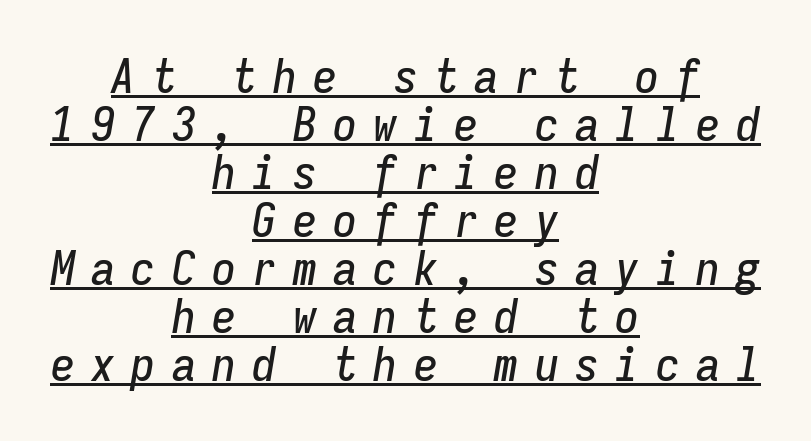
Which margin do the lines hug? Neither — every line sits in the middle. The lettering is marked with a stroke running underneath it. What's the leading like? Squeezed, with rows nearly overlapping. The specimen reads as italic at a glance. The type is letterspaced generously, with wide tracking.
